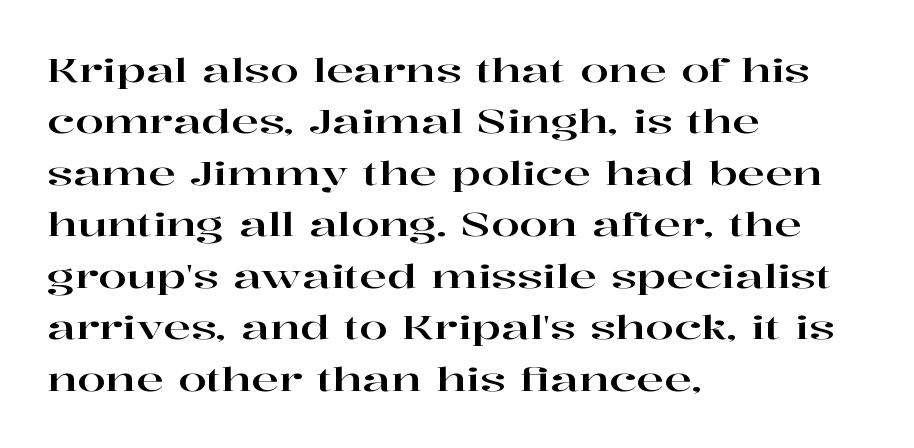
Look at the tracking — it's just the regular setting, nothing added. The letters stand upright; this is a roman face. The lines sit at an ordinary, default distance from one another. Are there feet on the stems? There are — it's a serif.
